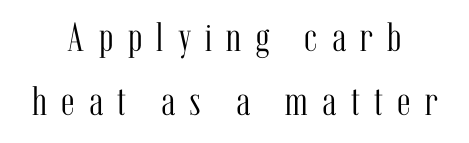
The strokes are not fattened; the text isn't bold. Caption: multi-line text, centered on the measure. You could not count columns in this text — the font is proportionally spaced. This sample keeps an unexceptional amount of space between lines.
